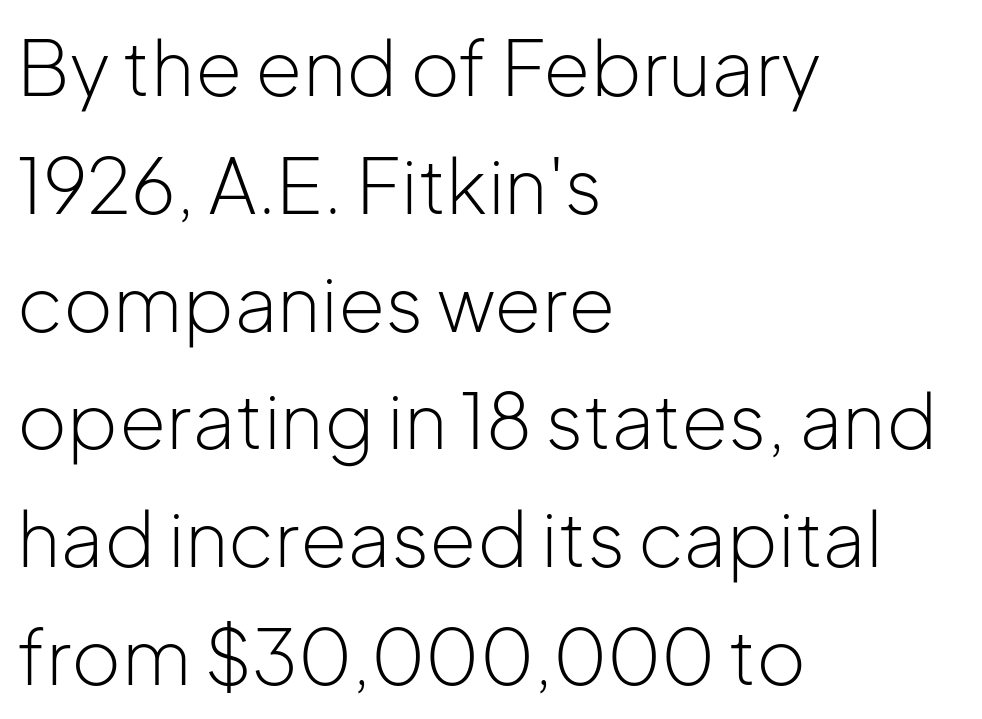
{"serif": "no", "italic": "no", "bold": "no", "weight": "light", "width": "normal", "stroke_contrast": "low", "x_height": "medium", "monospaced": "no", "underline": "no", "align": "left", "line_spacing": "normal", "line_spacing_ratio": 1.55, "letter_spacing": "normal", "letter_spacing_em": 0.0, "glyph_px": 76}
